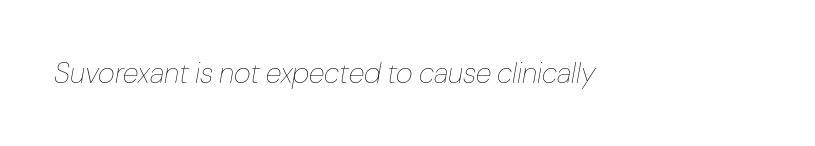
The image shows 29 px thin type, italic (leaning right); set normal letter spacing, not underlined; low stroke contrast and a medium x-height.
